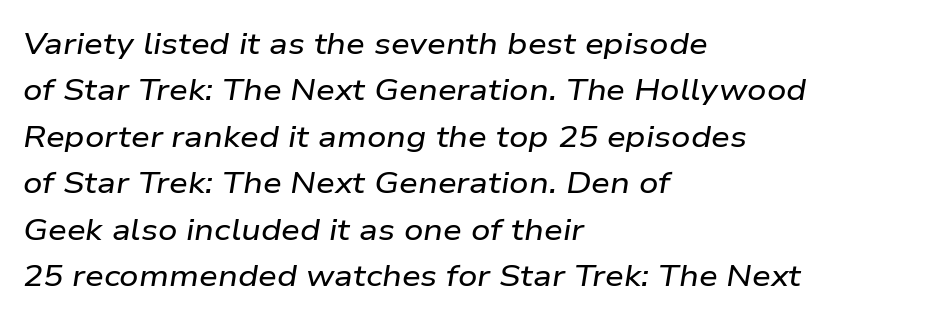
The image shows 30 px wide type, italic (leaning right); set left-aligned, normal line spacing (1.55x), normal letter spacing, not underlined; low stroke contrast and a medium x-height.
